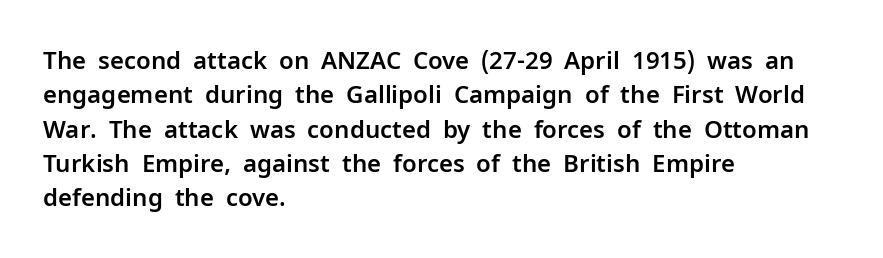
{"italic": "no", "underline": "no", "align": "left", "line_spacing": "normal", "line_spacing_ratio": 1.43, "letter_spacing": "normal", "letter_spacing_em": 0.0, "glyph_px": 24}
